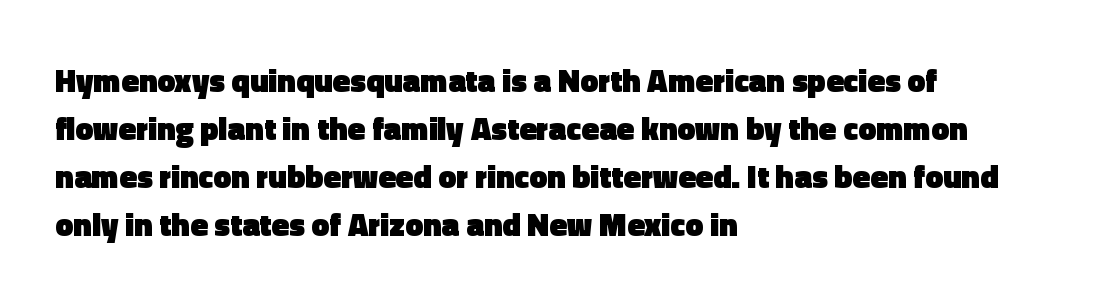
{"serif": "no", "italic": "no", "bold": "yes", "weight": "heavy", "width": "normal", "x_height": "medium", "monospaced": "no", "underline": "no", "align": "left", "line_spacing": "normal", "line_spacing_ratio": 1.5, "letter_spacing": "normal", "letter_spacing_em": 0.0, "glyph_px": 32}
